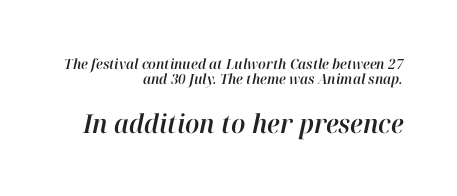
The image shows 26 px text type, italic (leaning right); set right-aligned, tight line spacing (1.09x), normal letter spacing, not underlined; the second (bottom) block is 1.86x larger.
